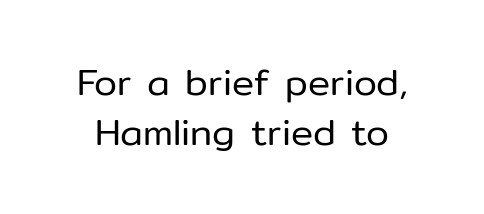
The font sits on the lighter half of the weight spectrum, regular included. The type sits square on the baseline with zero lean. The space between consecutive lines is moderate. Serif or sans? Sans — the stroke terminals are bare.
